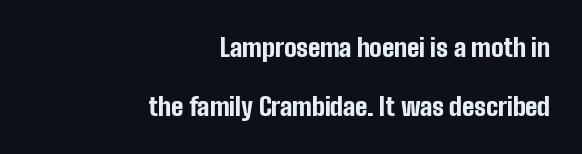
{"italic": "no", "bold": "yes", "underline": "no", "align": "right", "line_spacing": "loose", "line_spacing_ratio": 2.36, "letter_spacing": "normal", "letter_spacing_em": 0.0, "glyph_px": 25}
